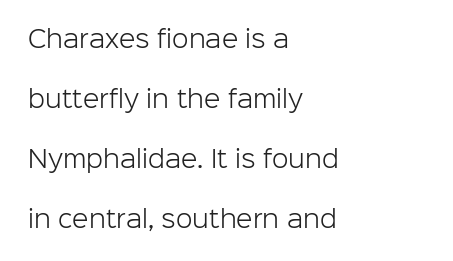
The image shows 24 px text type, upright; set left-aligned, loose line spacing (2.5x), normal letter spacing, not underlined.
